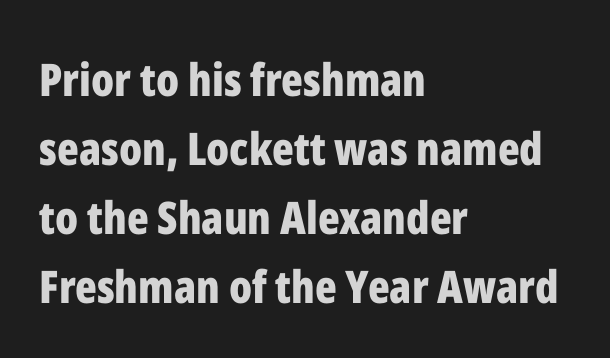
Q: Is the text bold? A: Yes.
Q: Is the text italic (slanted)? A: No, it is upright.
Q: Is the typeface a serif or a sans-serif typeface? A: Sans-serif.
Q: Is the text underlined? A: No.
Q: How is the paragraph aligned? A: Left-aligned.
Q: Is the spacing between letters normal or unusually wide? A: Normal.
Q: Is the spacing between lines tight, normal or loose? A: Normal.
Q: Width (condensed, normal, or wide)? A: Condensed.
Q: Stroke contrast? A: Low.
Q: x-height? A: Medium.
Q: Monospaced? A: No.
